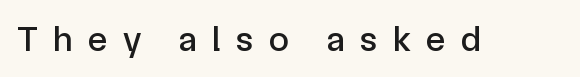
It's the straight-up-and-down kind of type. These lines are rendered in a variable-pitch font. The letters are spread apart with noticeably loose tracking. The font family rendered here belongs to the sans-serif group.
